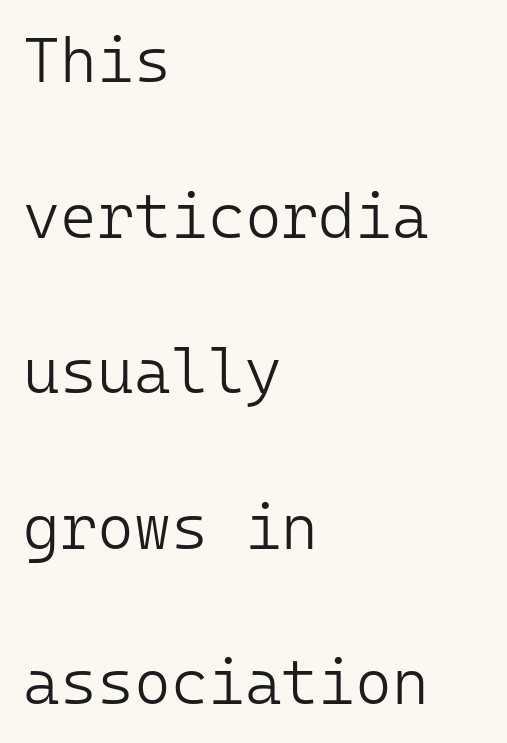
{"serif": "no", "italic": "no", "bold": "no", "weight": "light", "width": "normal", "stroke_contrast": "low", "x_height": "medium", "monospaced": "yes", "underline": "no", "align": "left", "line_spacing": "loose", "line_spacing_ratio": 2.47, "letter_spacing": "normal", "letter_spacing_em": 0.0, "glyph_px": 63}
